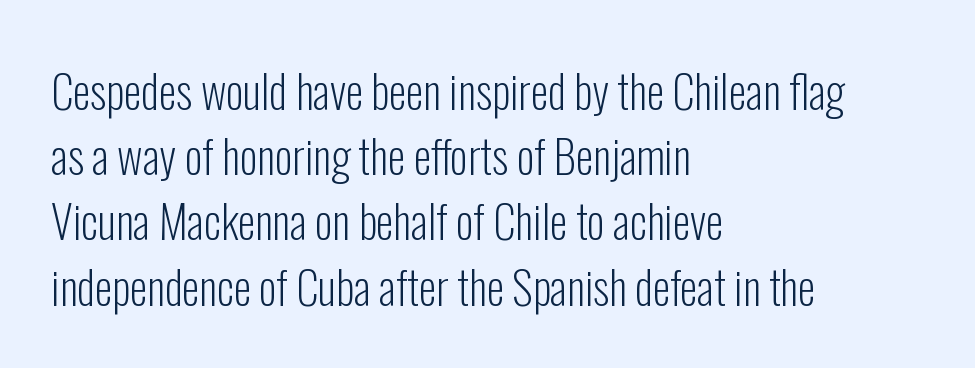
Q: Is the text bold? A: No.
Q: Is the text italic (slanted)? A: No, it is upright.
Q: Is the typeface a serif or a sans-serif typeface? A: Sans-serif.
Q: Is the text underlined? A: No.
Q: How is the paragraph aligned? A: Left-aligned.
Q: Is the spacing between letters normal or unusually wide? A: Normal.
Q: Is the spacing between lines tight, normal or loose? A: Normal.
Q: Width (condensed, normal, or wide)? A: Condensed.
Q: Stroke contrast? A: Low.
Q: x-height? A: Medium.
Q: Monospaced? A: No.
